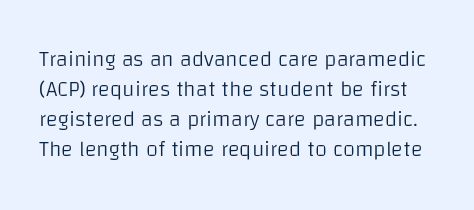
{"italic": "no", "bold": "no", "underline": "no", "line_spacing": "normal", "line_spacing_ratio": 1.37, "letter_spacing": "normal", "letter_spacing_em": 0.0, "glyph_px": 22}
